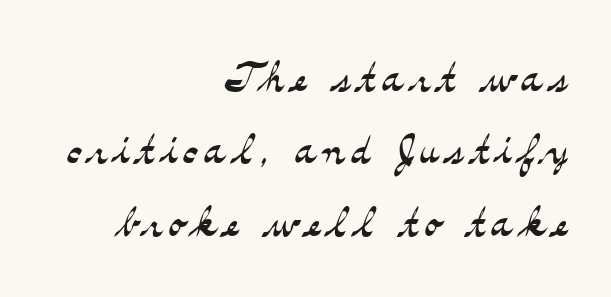
Q: Is the text bold? A: No.
Q: Is the text italic (slanted)? A: Yes.
Q: Is the typeface a serif or a sans-serif typeface? A: Serif.
Q: Is the text underlined? A: No.
Q: How is the paragraph aligned? A: Right-aligned.
Q: Is the spacing between lines tight, normal or loose? A: Normal.
Q: Width (condensed, normal, or wide)? A: Wide.
Q: Stroke contrast? A: Medium.
Q: x-height? A: Small.
Q: Monospaced? A: No.
